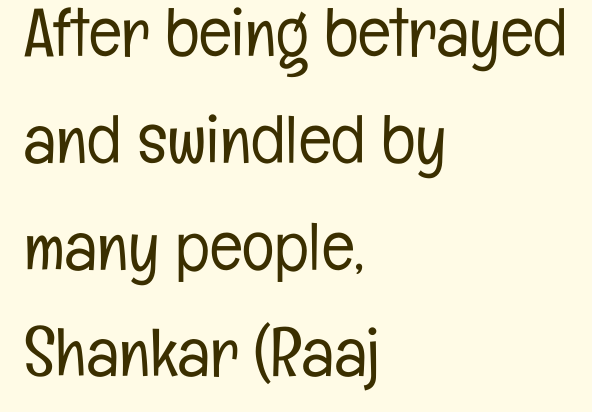
The image shows 68 px light, condensed sans-serif type, upright; set left-aligned, normal line spacing (1.57x), normal letter spacing, not underlined; low stroke contrast and a medium x-height.
